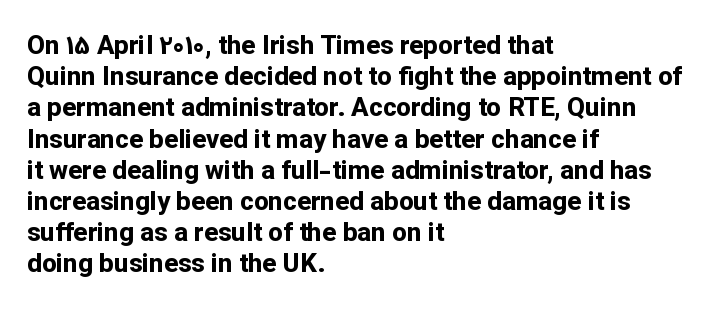
{"italic": "no", "bold": "yes", "underline": "no", "align": "left", "line_spacing_ratio": 1.2, "letter_spacing": "normal", "letter_spacing_em": 0.0, "glyph_px": 26}
